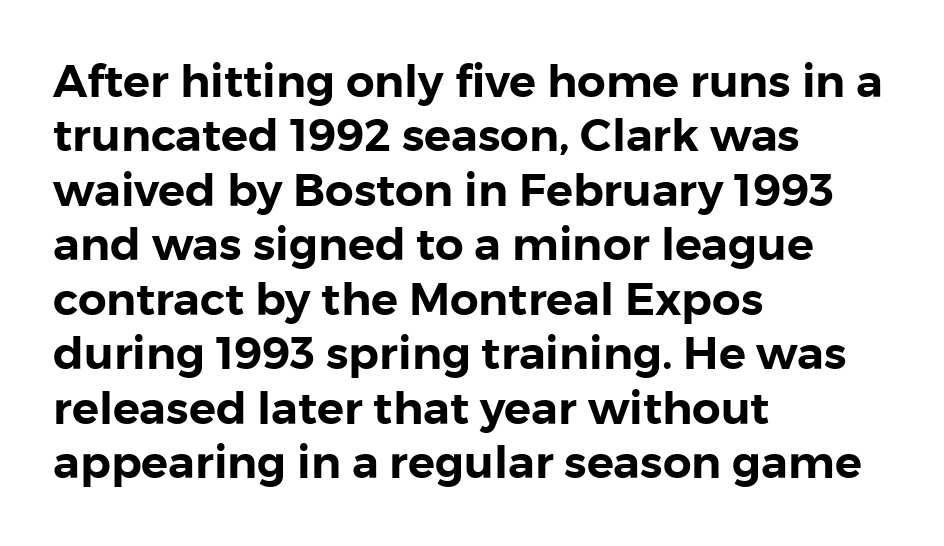
{"serif": "no", "italic": "no", "width": "normal", "stroke_contrast": "low", "x_height": "medium", "monospaced": "no", "underline": "no", "align": "left", "line_spacing_ratio": 1.21, "letter_spacing": "normal", "letter_spacing_em": 0.0, "glyph_px": 45}
